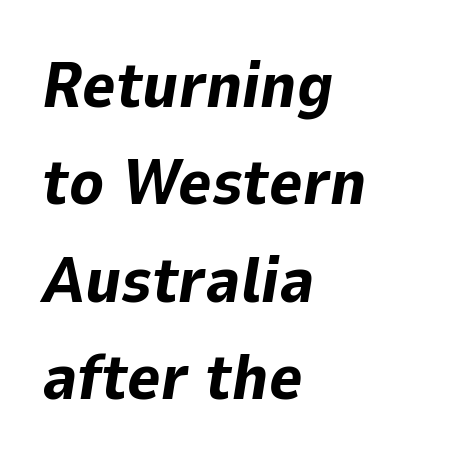
{"italic": "yes", "lean": "right", "slant_degrees": 9, "bold": "yes", "weight": "bold", "width": "normal", "stroke_contrast": "low", "x_height": "medium", "monospaced": "no", "underline": "no", "align": "left", "line_spacing": "normal", "line_spacing_ratio": 1.52, "letter_spacing": "normal", "letter_spacing_em": 0.0, "glyph_px": 64}
